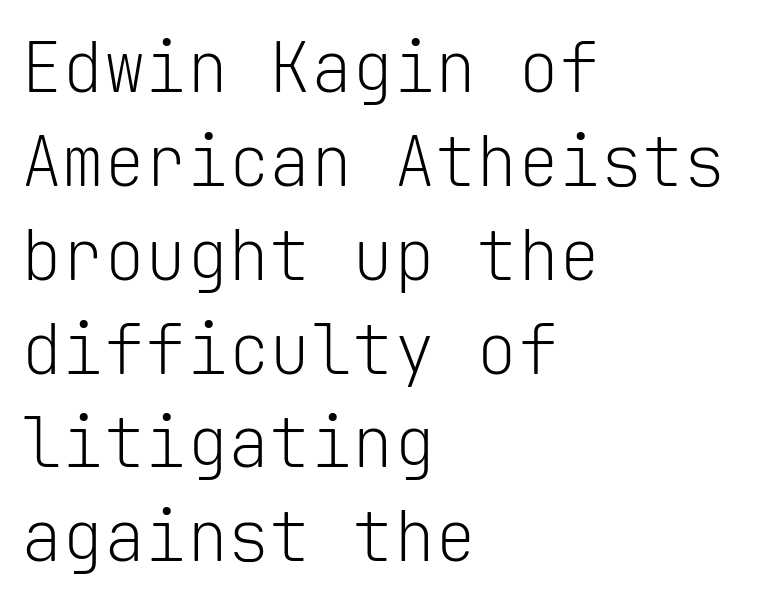
Q: Is the text bold? A: No.
Q: Is the text italic (slanted)? A: No, it is upright.
Q: Is the typeface a serif or a sans-serif typeface? A: Sans-serif.
Q: Is the text underlined? A: No.
Q: How is the paragraph aligned? A: Left-aligned.
Q: Is the spacing between letters normal or unusually wide? A: Normal.
Q: Is the spacing between lines tight, normal or loose? A: Normal.
Q: Width (condensed, normal, or wide)? A: Normal.
Q: Stroke contrast? A: Low.
Q: x-height? A: Medium.
Q: Monospaced? A: Yes.
